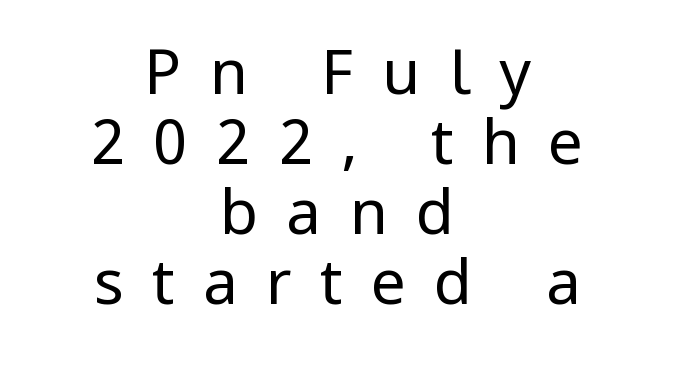
The image shows 62 px regular-weight, condensed sans-serif type, upright; set centered, tight line spacing (1.13x), unusually wide letter spacing (+0.46 em), not underlined; low stroke contrast and a large x-height.
